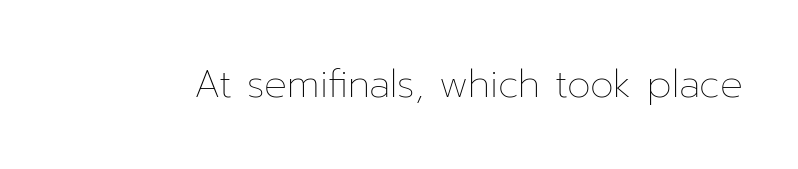
Is this a fixed-width face? No — the glyphs have proportional, varying widths. Each stroke keeps to a modest, everyday thickness or less. A typesetter would mark this as roman, not italic. Clear beneath every line of the passage. No extra tracking has been applied to these lines.
